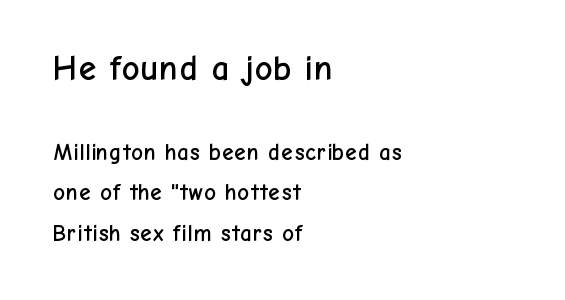
Q: Is the text italic (slanted)? A: No, it is upright.
Q: Is the typeface a serif or a sans-serif typeface? A: Sans-serif.
Q: Is the text underlined? A: No.
Q: How is the paragraph aligned? A: Left-aligned.
Q: Is the spacing between letters normal or unusually wide? A: Normal.
Q: Which block of text is set in a larger size, the first (top) or the second (bottom)? A: The first (top) one.
Q: Width (condensed, normal, or wide)? A: Normal.
Q: Stroke contrast? A: Low.
Q: x-height? A: Medium.
Q: Monospaced? A: No.
